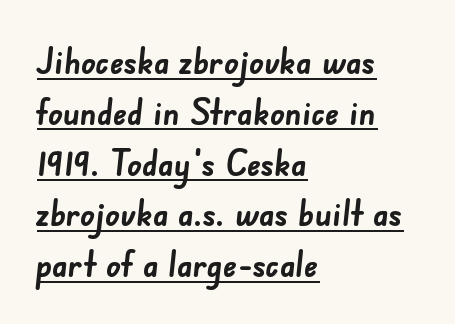
Q: Is the text bold? A: Yes.
Q: Is the typeface a serif or a sans-serif typeface? A: Sans-serif.
Q: Is the text underlined? A: Yes.
Q: How is the paragraph aligned? A: Left-aligned.
Q: Is the spacing between letters normal or unusually wide? A: Normal.
Q: Is the spacing between lines tight, normal or loose? A: Normal.
Q: Width (condensed, normal, or wide)? A: Normal.
Q: Stroke contrast? A: Low.
Q: x-height? A: Small.
Q: Monospaced? A: No.
